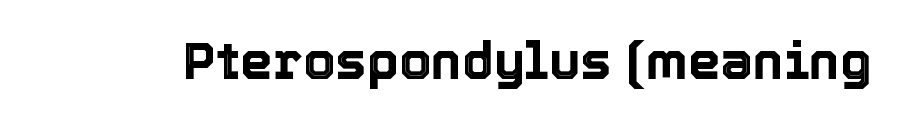
The image shows 52 px text type, upright; set normal letter spacing, not underlined; a medium x-height.
